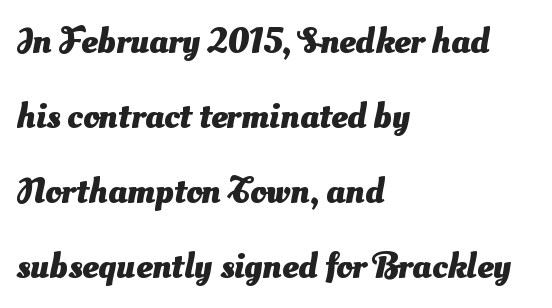
The image shows 36 px heavy sans-serif type; set left-aligned, loose line spacing (2.08x), normal letter spacing, not underlined; medium stroke contrast and a small x-height.
